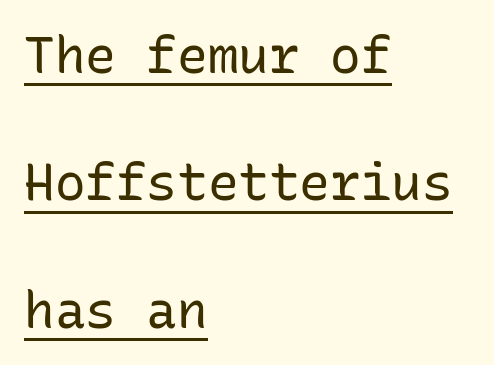
The image shows 51 px regular-weight sans-serif type, upright, monospaced; set left-aligned, loose line spacing (2.5x), normal letter spacing, underlined; low stroke contrast and a medium x-height.
